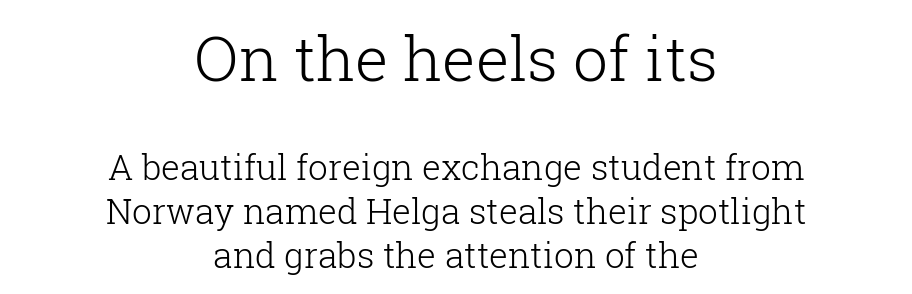
{"serif": "yes", "italic": "no", "bold": "no", "weight": "light", "width": "normal", "stroke_contrast": "low", "x_height": "medium", "monospaced": "no", "underline": "no", "align": "center", "line_spacing": "normal", "line_spacing_ratio": 1.25, "letter_spacing": "normal", "letter_spacing_em": 0.0, "larger_block": "first", "size_ratio": 1.77, "glyph_px": 62}
